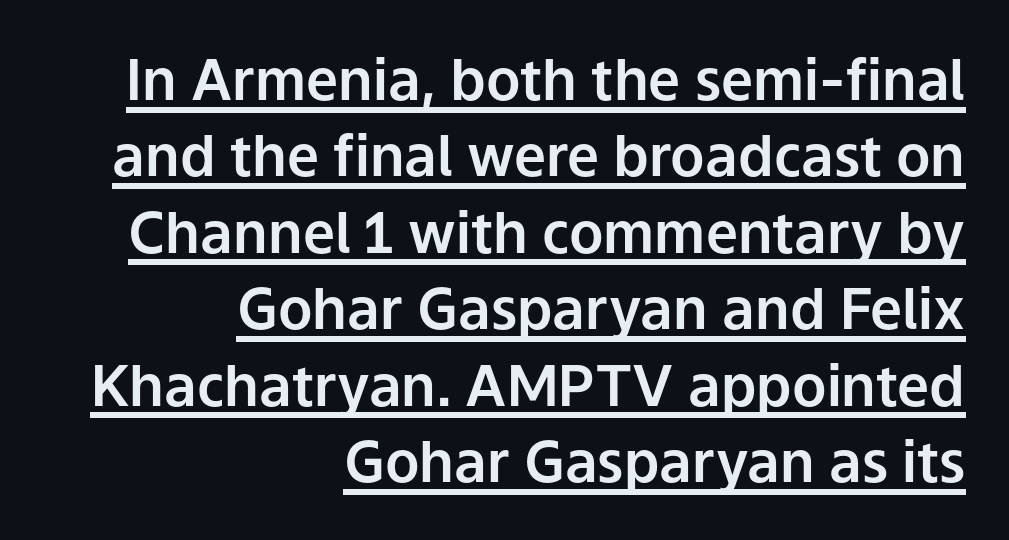
The space between consecutive lines is moderate. One-word summary of the alignment: right. Quick note: not italic, upright. What stands out about the letter spacing? Nothing — it is the standard amount.
